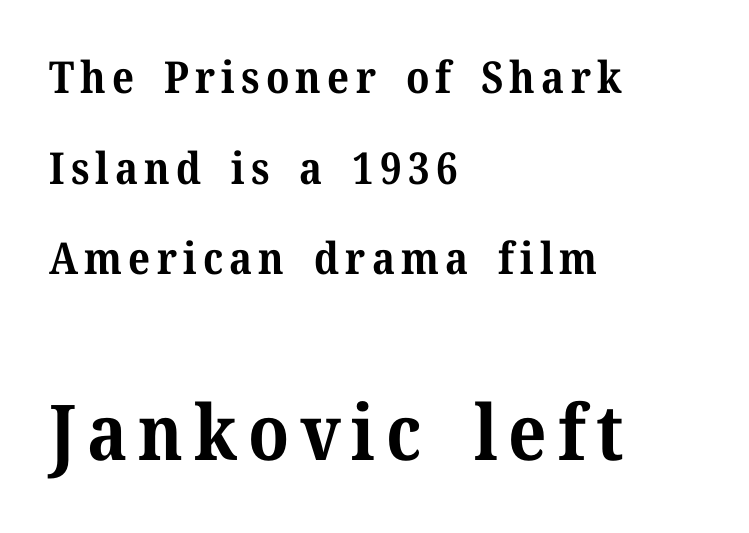
All the whitespace from short lines collects on the right. The zone under the glyphs is completely vacant. Note: smaller setting up top, larger setting below. Strokes here are thick enough to call this a true bold.
